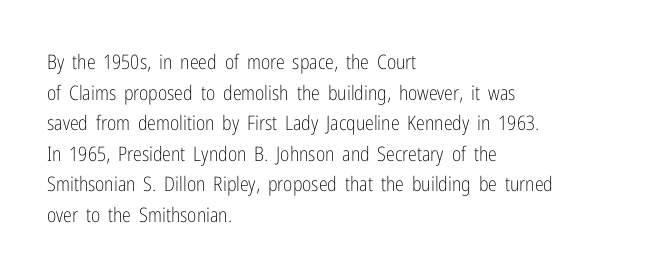
Q: Is the text bold? A: No.
Q: Is the text italic (slanted)? A: No, it is upright.
Q: Is the text underlined? A: No.
Q: How is the paragraph aligned? A: Left-aligned.
Q: Is the spacing between letters normal or unusually wide? A: Normal.
Q: Is the spacing between lines tight, normal or loose? A: Normal.
